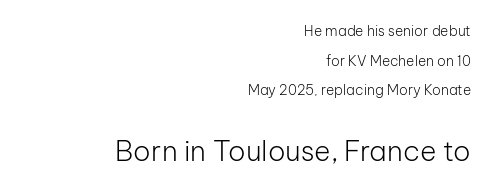
{"serif": "no", "italic": "no", "bold": "no", "weight": "light", "width": "normal", "stroke_contrast": "low", "x_height": "medium", "monospaced": "no", "underline": "no", "align": "right", "line_spacing": "loose", "line_spacing_ratio": 2.12, "letter_spacing": "normal", "letter_spacing_em": 0.0, "larger_block": "second", "size_ratio": 2.0, "glyph_px": 28}
